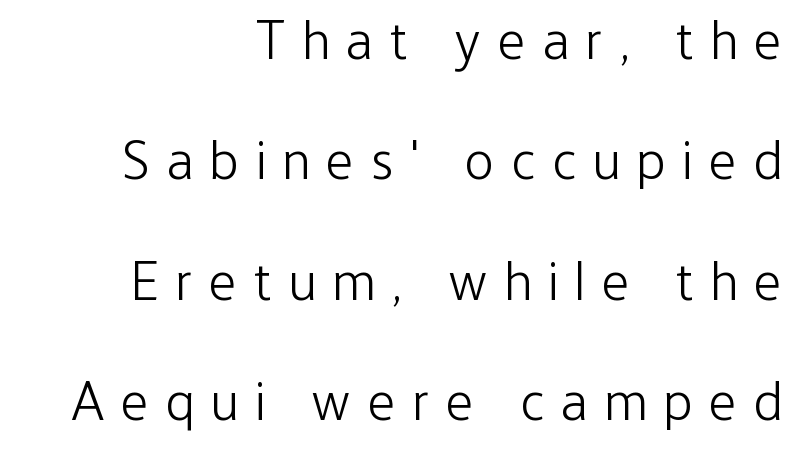
The image shows 54 px light, condensed sans-serif type, upright; set right-aligned, loose line spacing (2.23x), unusually wide letter spacing (+0.32 em), not underlined; low stroke contrast and a medium x-height.
